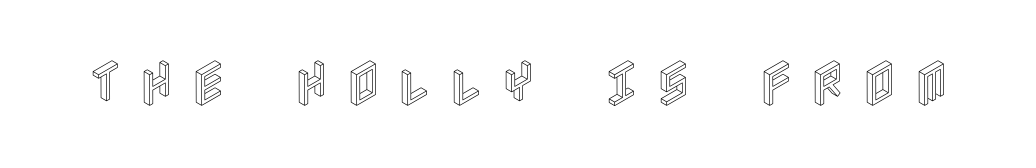
The image shows 50 px condensed type, upright; set unusually wide letter spacing (+0.3 em), not underlined; a large x-height.
